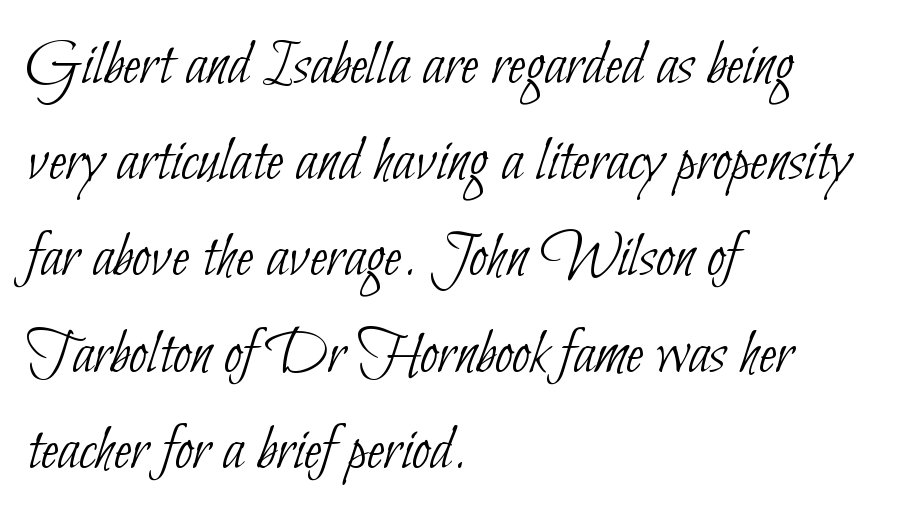
The image shows 65 px thin, condensed sans-serif type; set left-aligned, normal line spacing (1.48x), normal letter spacing, not underlined; low stroke contrast and a small x-height.
